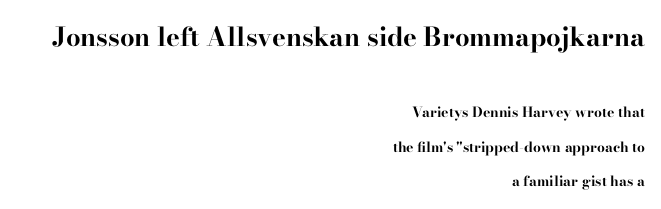
Rows of type keep a wide berth in the vertical direction. The type sits square on the baseline with zero lean. The glyphs are unaccompanied by any horizontal stroke below them. Each line ends at the same right margin while the left side varies. The type is set solid horizontally, with unmodified tracking.
